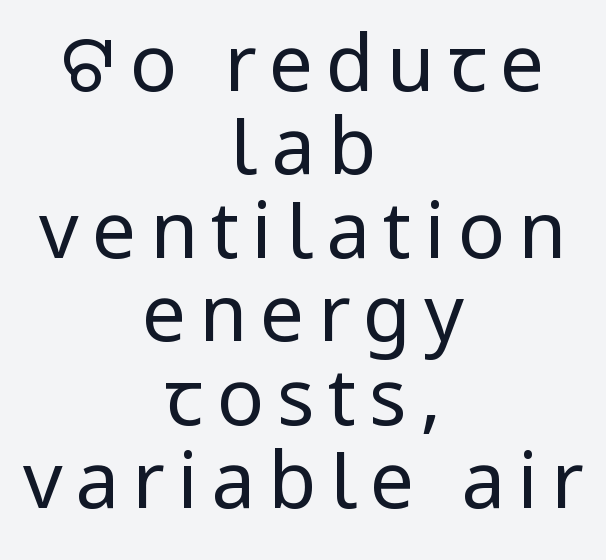
The image shows 78 px regular-weight sans-serif type, upright; set centered, tight line spacing (1.07x), not underlined; low stroke contrast and a medium x-height.
